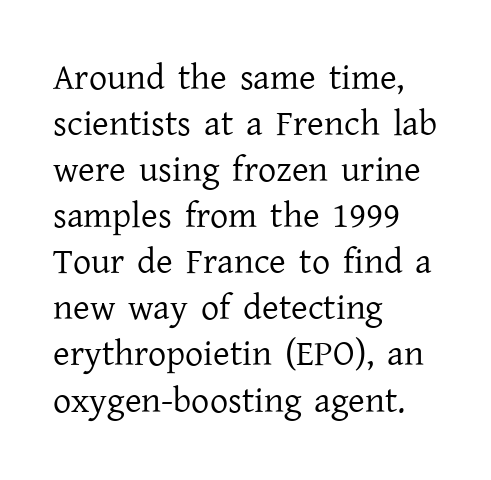
The image shows 36 px regular-weight serif type, upright; set left-aligned, normal line spacing (1.28x), normal letter spacing, not underlined; low stroke contrast and a medium x-height.
